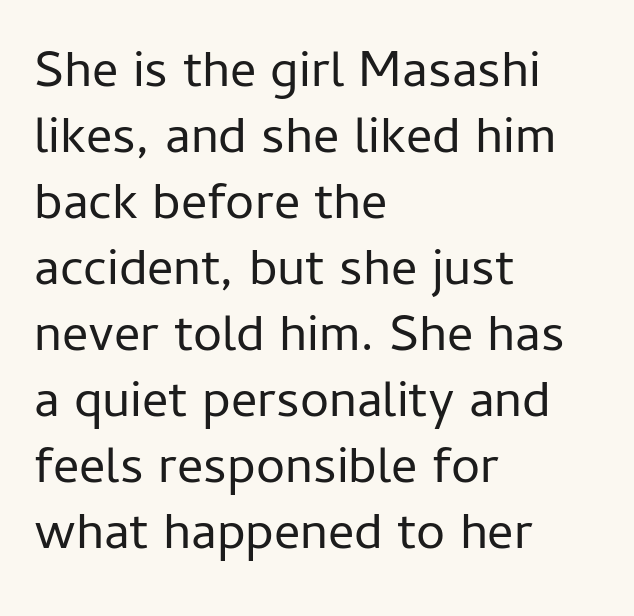
The image shows 52 px regular-weight sans-serif type, upright; set left-aligned, normal line spacing (1.27x), normal letter spacing, not underlined; low stroke contrast and a medium x-height.
